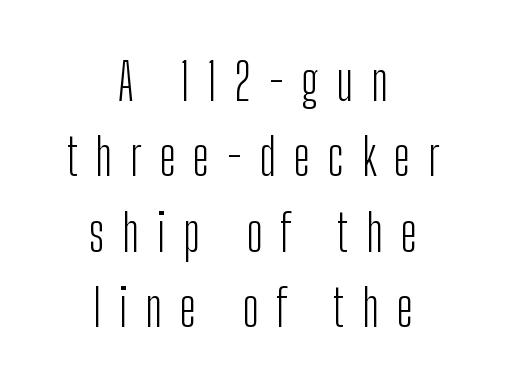
Q: Is the text bold? A: No.
Q: Is the text italic (slanted)? A: No, it is upright.
Q: Is the typeface a serif or a sans-serif typeface? A: Sans-serif.
Q: Is the text underlined? A: No.
Q: How is the paragraph aligned? A: Centered.
Q: Is the spacing between letters normal or unusually wide? A: Unusually wide.
Q: Is the spacing between lines tight, normal or loose? A: Normal.
Q: Width (condensed, normal, or wide)? A: Condensed.
Q: Stroke contrast? A: Low.
Q: x-height? A: Medium.
Q: Monospaced? A: No.
